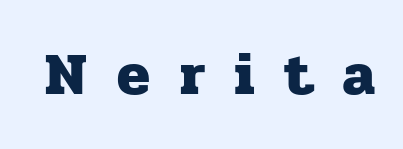
Q: Is the text bold? A: Yes.
Q: Is the text italic (slanted)? A: No, it is upright.
Q: Is the typeface a serif or a sans-serif typeface? A: Serif.
Q: Is the text underlined? A: No.
Q: Is the spacing between letters normal or unusually wide? A: Unusually wide.
Q: Width (condensed, normal, or wide)? A: Normal.
Q: Stroke contrast? A: Low.
Q: x-height? A: Medium.
Q: Monospaced? A: No.
